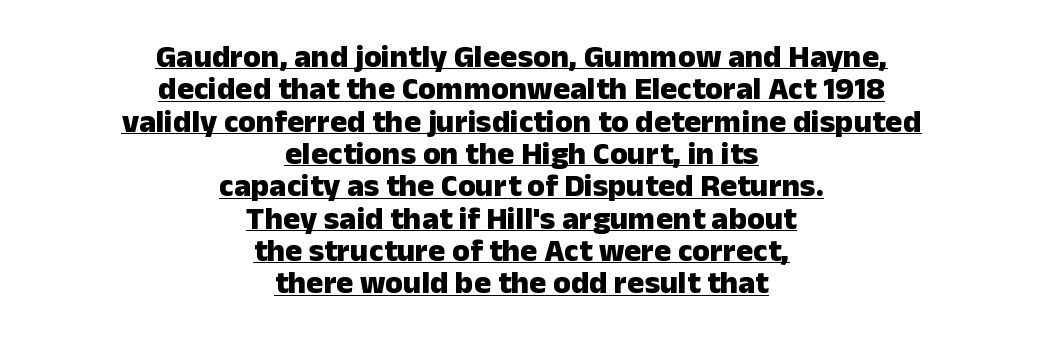
What kind of face is this? One without serifs — a sans. Where is the straight margin? There isn't one; the lines are centered. Note the varied advance widths — an 'i' is clearly narrower than an 'm'. In terms of leading, this rendering errs on the cramped side. Caption: bold face, heavy strokes. The gaps between neighbouring characters are ordinary and unremarkable.
